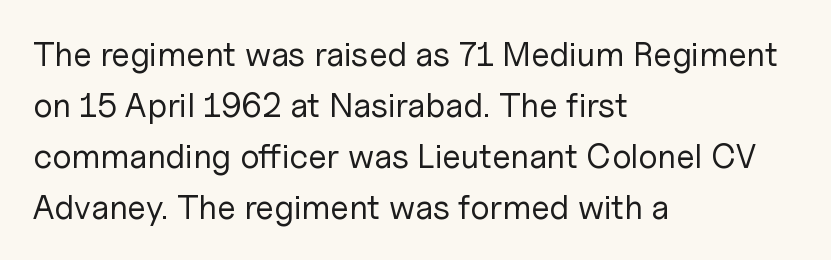
Grotesque or geometric, the face here clearly has no serifs. This is the regular roman posture of the typeface. The face used here is proportionally spaced, like ordinary book or web type. Inter-character spacing is left at the font's built-in metrics. Underlining? Definitely not there.
